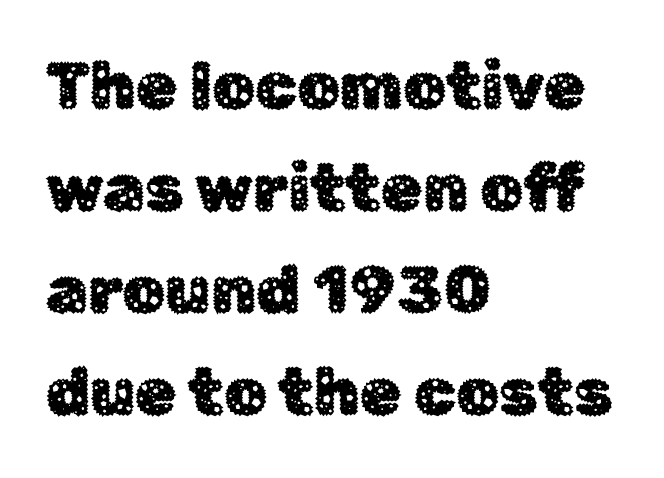
Classification — sans serif. Inter-character spacing is left at the font's built-in metrics. Proportional: the letters do not fall into vertical columns. Designer's note — italics off, roman on. Line spacing here is normal. This rendering uses left alignment, leaving the right contour irregular.
